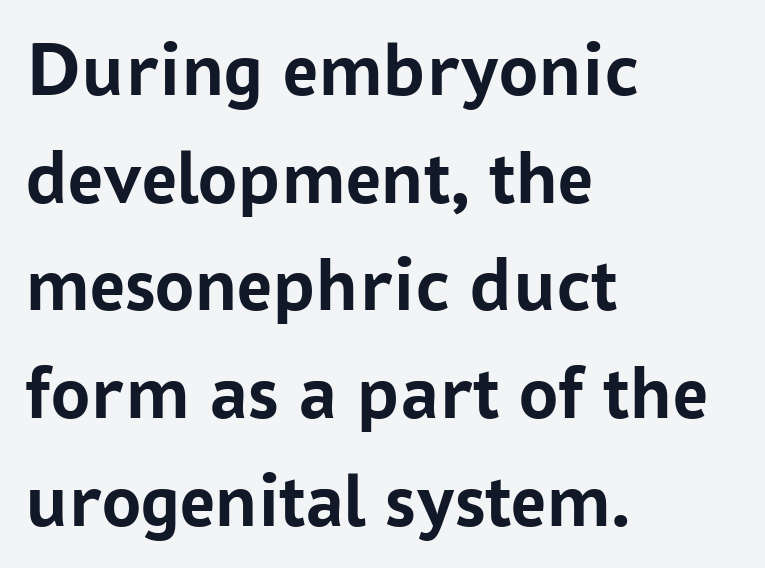
Q: Is the text bold? A: Yes.
Q: Is the text italic (slanted)? A: No, it is upright.
Q: Is the typeface a serif or a sans-serif typeface? A: Sans-serif.
Q: Is the text underlined? A: No.
Q: How is the paragraph aligned? A: Left-aligned.
Q: Is the spacing between letters normal or unusually wide? A: Normal.
Q: Is the spacing between lines tight, normal or loose? A: Normal.
Q: Width (condensed, normal, or wide)? A: Normal.
Q: Stroke contrast? A: Low.
Q: x-height? A: Medium.
Q: Monospaced? A: No.
